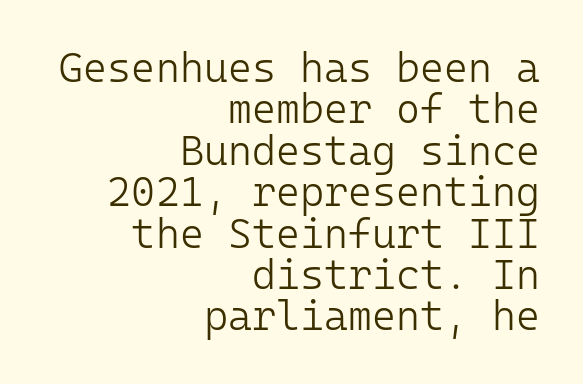
The type sits square on the baseline with zero lean. Nothing unusual about the tracking: characters are spaced as the font intends. I'd call this a sans setting — the letters go barefoot. Descenders are the only things crossing below the line. Compared with typical paragraphs, the rows here are closer together.
